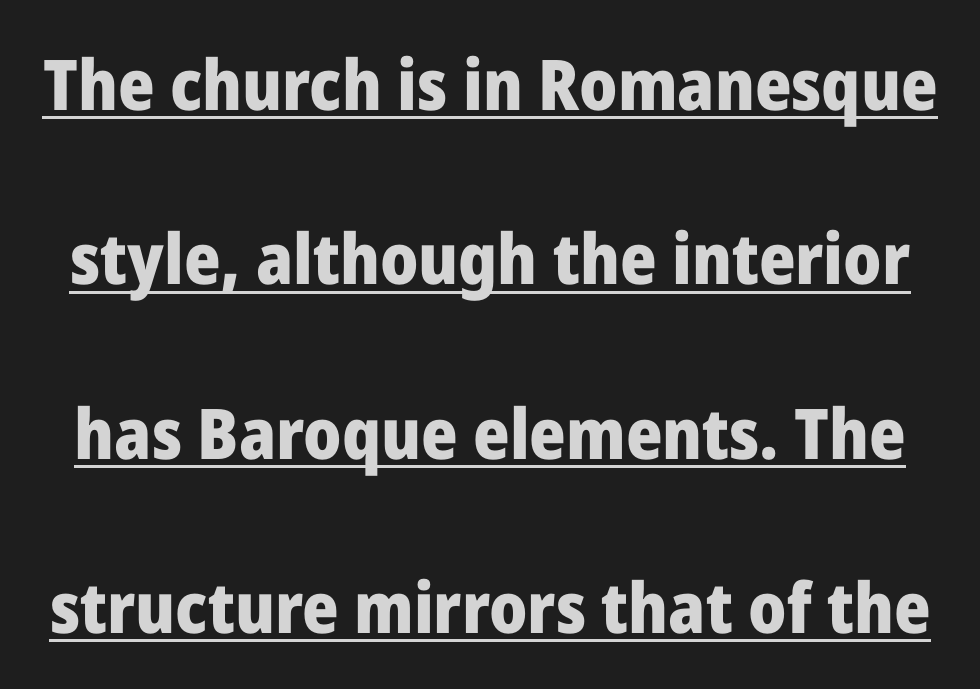
Q: Is the text bold? A: Yes.
Q: Is the text italic (slanted)? A: No, it is upright.
Q: Is the typeface a serif or a sans-serif typeface? A: Sans-serif.
Q: Is the text underlined? A: Yes.
Q: Is the spacing between letters normal or unusually wide? A: Normal.
Q: Is the spacing between lines tight, normal or loose? A: Loose.
Q: Width (condensed, normal, or wide)? A: Normal.
Q: Stroke contrast? A: Low.
Q: x-height? A: Medium.
Q: Monospaced? A: No.
